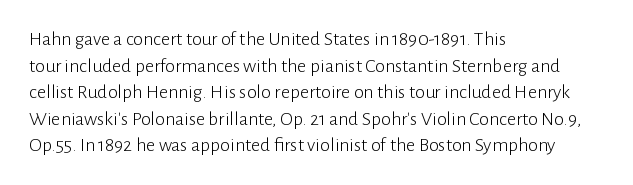
Does the copy run flush right? No — it runs flush left. The block of text has a typical density, with ordinary space between rows. This sample uses plain, unmodified letter spacing. The zone under the glyphs is completely vacant. A roman cut, with each character standing at attention. Stem width sits at or under what a default text font uses.
